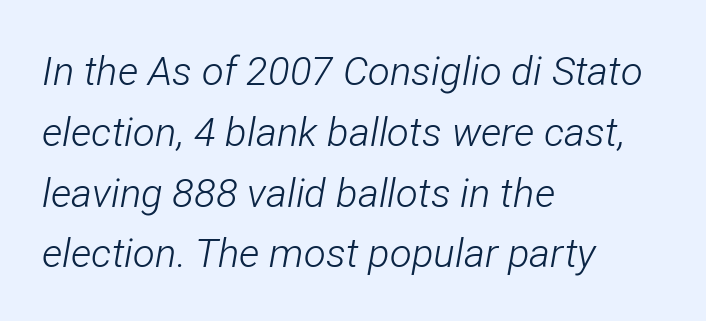
The image shows 40 px light, condensed type, italic (leaning right); set left-aligned, normal line spacing (1.52x), normal letter spacing, not underlined; low stroke contrast and a medium x-height.
